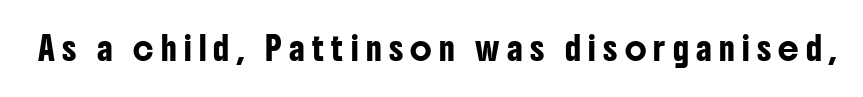
{"italic": "no", "underline": "no", "letter_spacing": "wide", "letter_spacing_em": 0.32, "glyph_px": 23}
